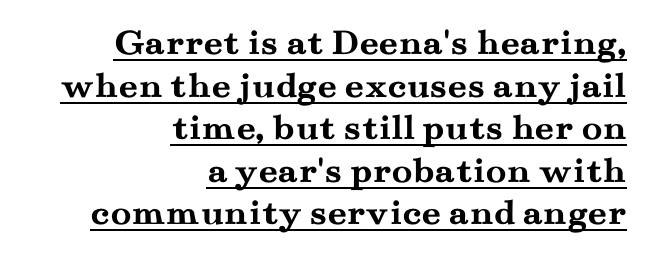
The image shows 38 px semibold, wide serif type, upright; set right-aligned, tight line spacing (1.12x), normal letter spacing, underlined; medium stroke contrast and a small x-height.
